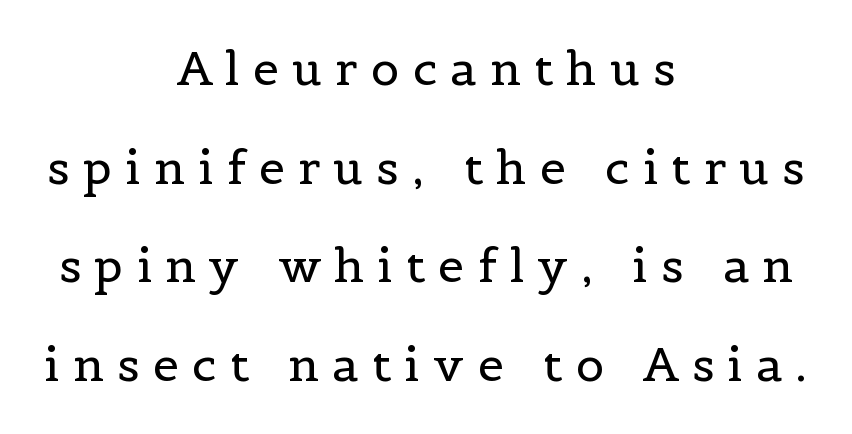
The font family rendered here belongs to the serif group. The rendering positions every line midway between the sides. What's the leading like? Stretched, with rows far apart. The gaps between neighbouring characters are conspicuously large.
